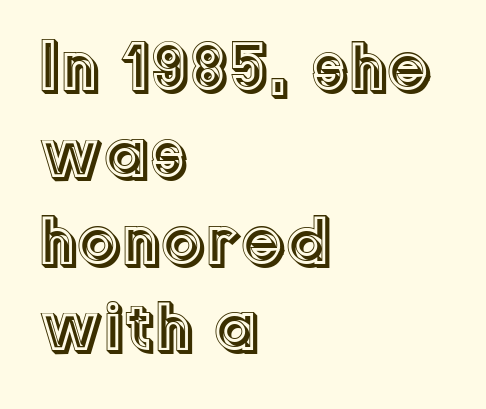
{"italic": "no", "width": "normal", "x_height": "medium", "monospaced": "no", "underline": "no", "align": "left", "line_spacing_ratio": 1.24, "letter_spacing": "normal", "letter_spacing_em": 0.0, "glyph_px": 70}
